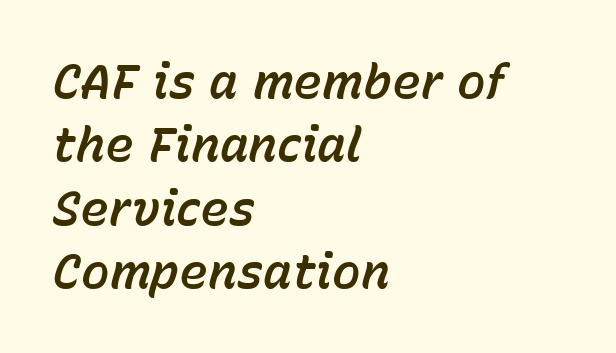
{"italic": "yes", "lean": "right", "slant_degrees": 15, "width": "normal", "stroke_contrast": "low", "x_height": "medium", "monospaced": "no", "underline": "no", "align": "left", "line_spacing": "normal", "line_spacing_ratio": 1.32, "letter_spacing": "normal", "letter_spacing_em": 0.0, "glyph_px": 48}
